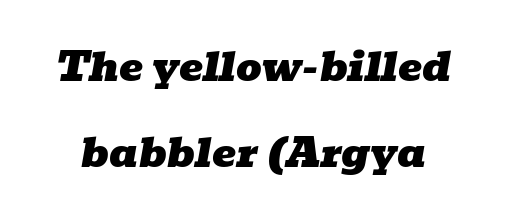
You can tell from the footed stems that serif type was used. Type without underlining. This sample uses an oblique cut, with every glyph tilted off the vertical. Caption: standard tracking, unaltered. Here the designer chose a conventional face with non-uniform glyph widths. The passage shown stacks its lines with a broad gap.
